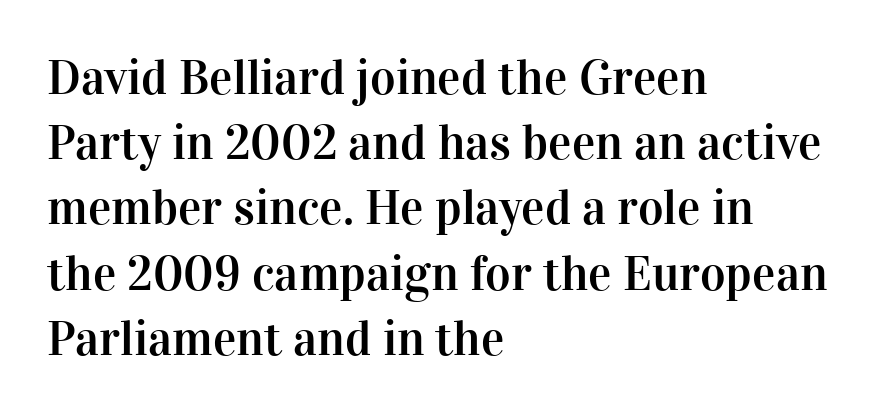
Q: Is the text italic (slanted)? A: No, it is upright.
Q: Is the typeface a serif or a sans-serif typeface? A: Serif.
Q: Is the text underlined? A: No.
Q: How is the paragraph aligned? A: Left-aligned.
Q: Is the spacing between letters normal or unusually wide? A: Normal.
Q: Is the spacing between lines tight, normal or loose? A: Normal.
Q: Width (condensed, normal, or wide)? A: Normal.
Q: Stroke contrast? A: High.
Q: x-height? A: Medium.
Q: Monospaced? A: No.
